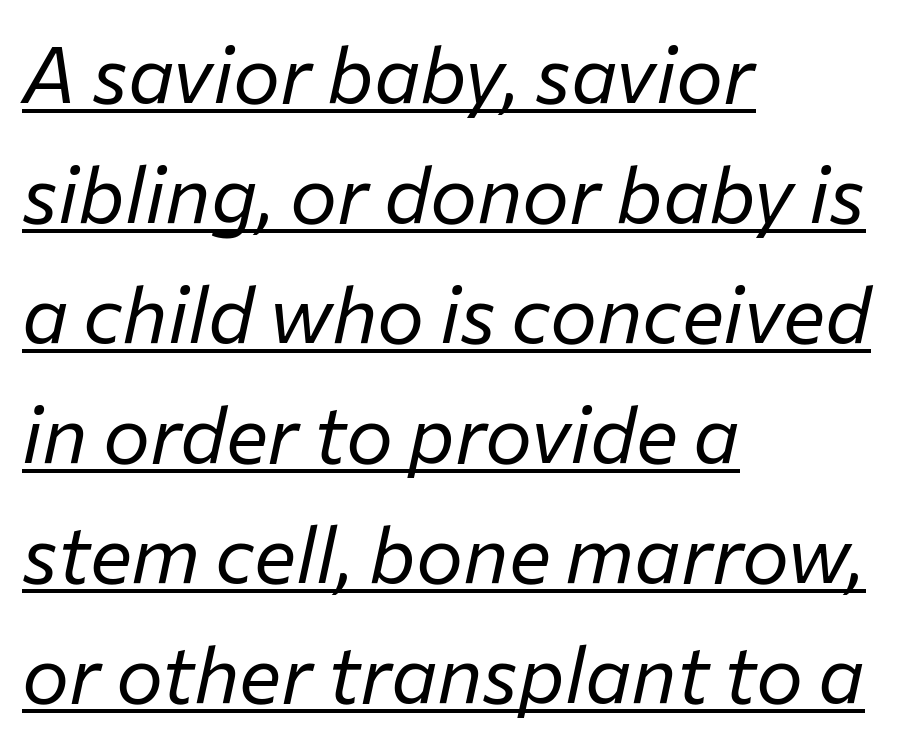
Is the type slanted? Yes — the strokes lean at a clear angle. In terms of leading, this rendering sits right in the middle. Stroke mass is kept to a normal reading level or below. The letters sit at their default tracking, neither squeezed nor spread. The rag falls on the right side of this text block. The face used here is proportionally spaced, like ordinary book or web type.
